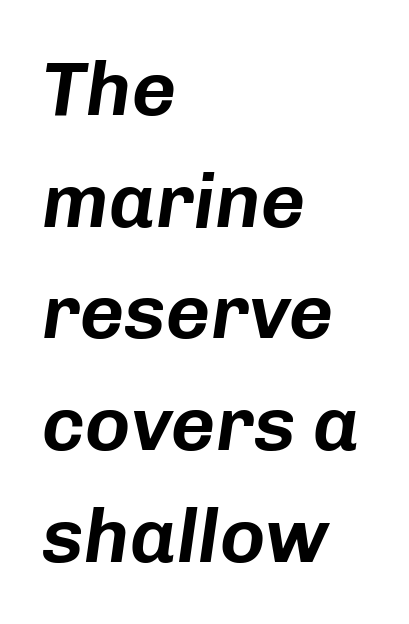
{"italic": "yes", "lean": "right", "slant_degrees": 8, "width": "normal", "stroke_contrast": "low", "x_height": "medium", "monospaced": "no", "underline": "no", "align": "left", "line_spacing": "normal", "line_spacing_ratio": 1.45, "letter_spacing": "normal", "letter_spacing_em": 0.0, "glyph_px": 77}
